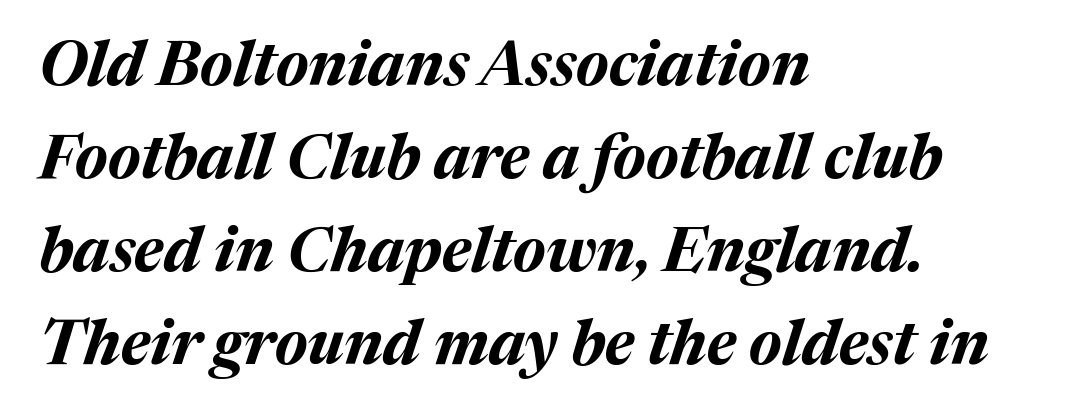
Think of a printed novel: that variable character pitch is what you see here. The lines are quadded left. Posture: slanted. Decoration check: the copy has no underline.
